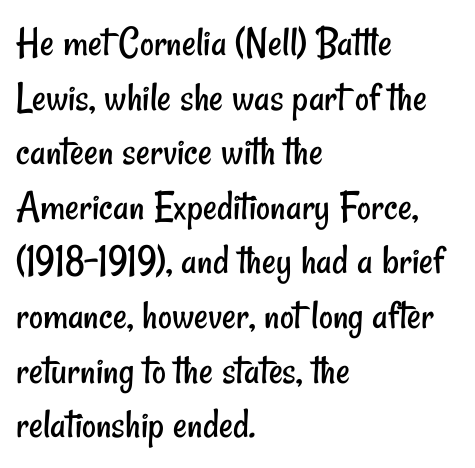
The image shows 43 px regular-weight, condensed sans-serif type; set left-aligned, normal line spacing (1.27x), normal letter spacing, not underlined; low stroke contrast and a small x-height.
